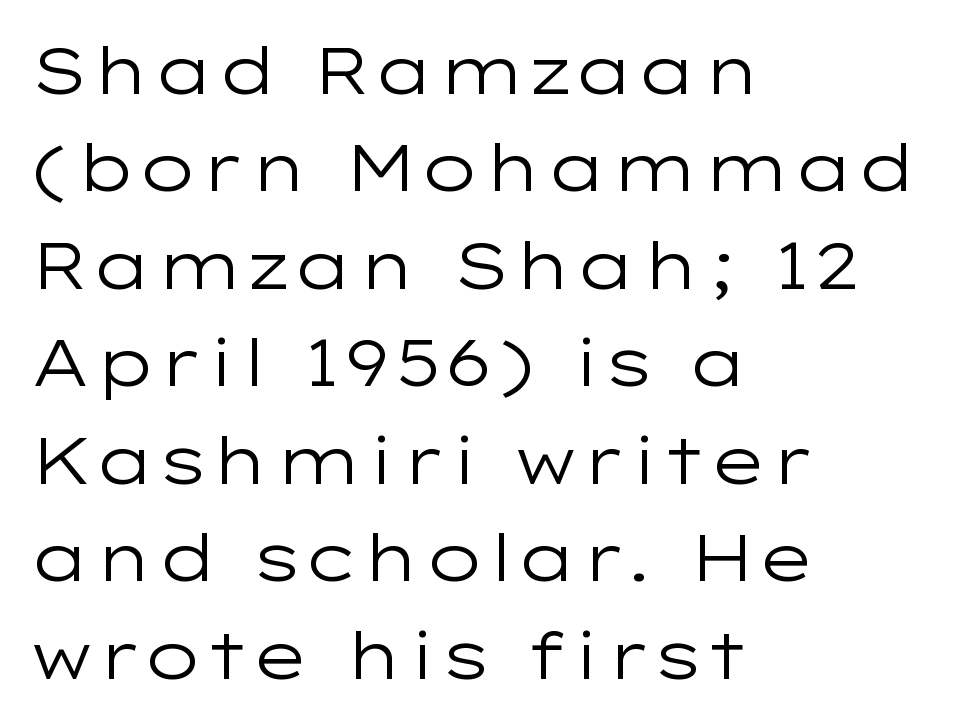
{"serif": "no", "italic": "no", "bold": "no", "weight": "regular", "width": "wide", "stroke_contrast": "low", "x_height": "medium", "monospaced": "no", "underline": "no", "align": "left", "line_spacing": "normal", "line_spacing_ratio": 1.5, "letter_spacing": "normal", "letter_spacing_em": 0.0, "glyph_px": 65}
